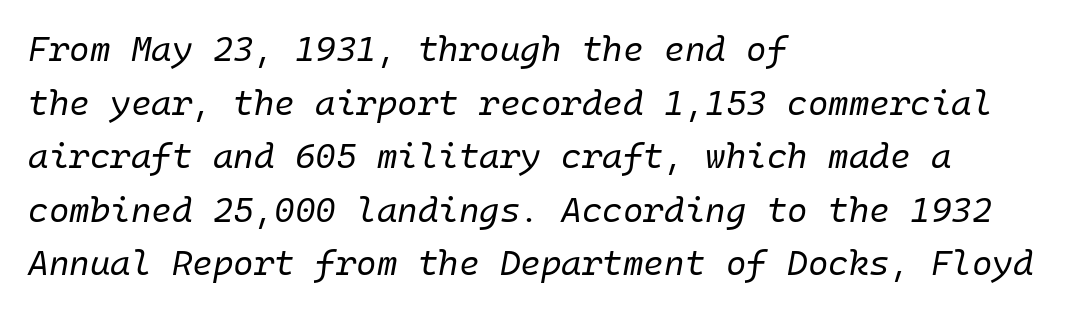
In CSS terms this would be text-align: left. Leading matches the norm, producing a regular column. Observe the ordinary spacing: letters are neighbours, not strangers. The rendering applies a slant to the glyphs. Ink coverage per letter is moderate at most. Decoration check: the copy has no underline.
